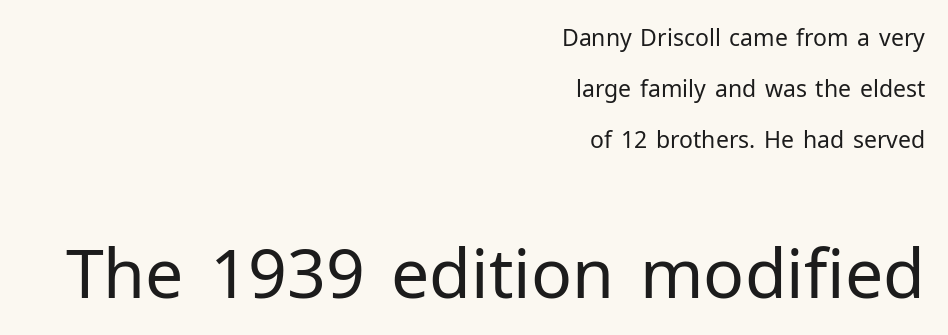
The image shows 68 px regular-weight sans-serif type, upright; set right-aligned, loose line spacing (2.21x), normal letter spacing, not underlined; the second (bottom) block is 2.96x larger; low stroke contrast and a medium x-height.
